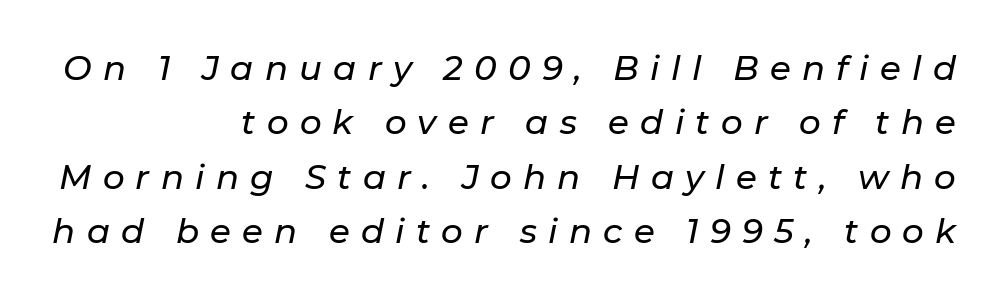
The image shows 34 px text type, italic (leaning right); set right-aligned, normal line spacing (1.6x), unusually wide letter spacing (+0.33 em), not underlined; low stroke contrast and a medium x-height.
